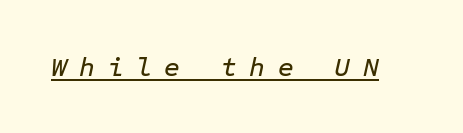
Q: Is the text italic (slanted)? A: Yes, it leans right by about 12 degrees.
Q: Is the text underlined? A: Yes.
Q: Is the spacing between letters normal or unusually wide? A: Unusually wide.
